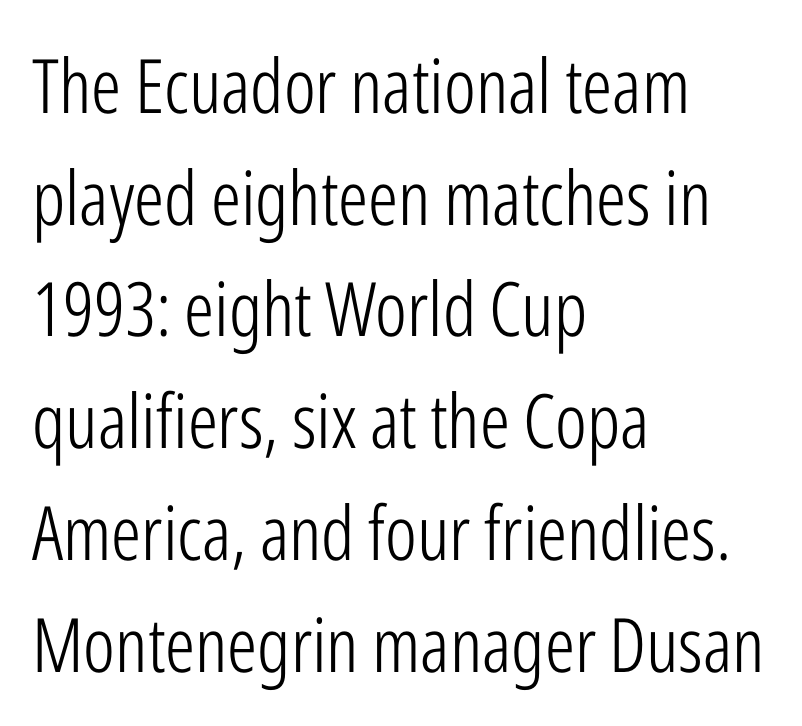
Q: Is the text bold? A: No.
Q: Is the text italic (slanted)? A: No, it is upright.
Q: Is the typeface a serif or a sans-serif typeface? A: Sans-serif.
Q: Is the text underlined? A: No.
Q: How is the paragraph aligned? A: Left-aligned.
Q: Is the spacing between letters normal or unusually wide? A: Normal.
Q: Is the spacing between lines tight, normal or loose? A: Normal.
Q: Width (condensed, normal, or wide)? A: Condensed.
Q: Stroke contrast? A: Low.
Q: x-height? A: Medium.
Q: Monospaced? A: No.
